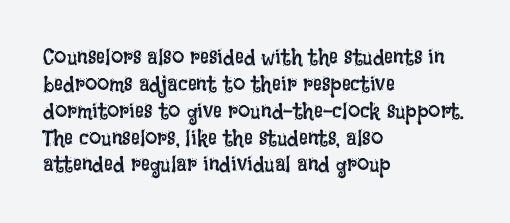
The image shows 22 px text type, upright; set left-aligned, line spacing 1.22x, normal letter spacing, not underlined.
